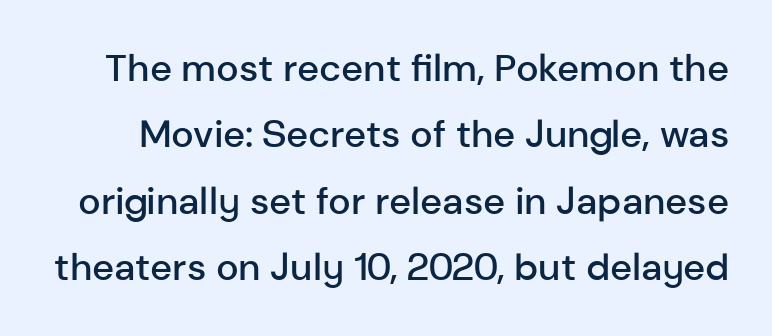
The image shows 38 px semibold sans-serif type, upright; set line spacing 1.75x, normal letter spacing, not underlined; low stroke contrast and a medium x-height.
